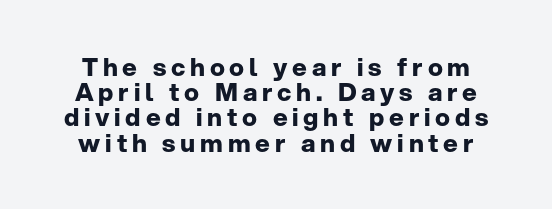
The string is rendered with underlining switched off. Reading down the column, the eye jumps only a short way to each next line. Look at the stroke-to-counter ratio: heavy, a bold. Designer's note — italics off, roman on.
